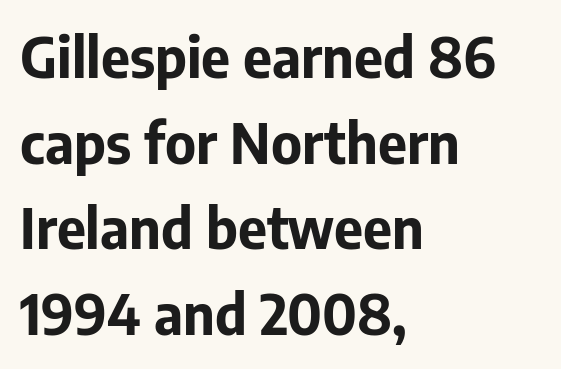
The letters stand straight up with perfectly vertical stems. The letters advance in unequal steps, a hallmark of proportional type. Type style note: lacks serifs. Between one letter and the next there's only the usual sliver of space.
